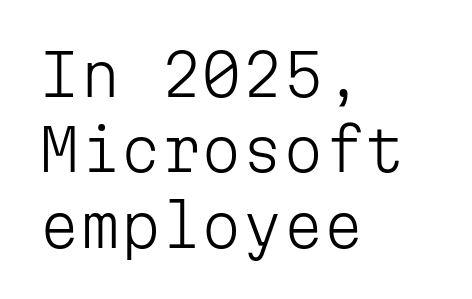
Q: Is the text bold? A: No.
Q: Is the text italic (slanted)? A: No, it is upright.
Q: Is the typeface a serif or a sans-serif typeface? A: Sans-serif.
Q: Is the text underlined? A: No.
Q: How is the paragraph aligned? A: Left-aligned.
Q: Is the spacing between letters normal or unusually wide? A: Normal.
Q: Is the spacing between lines tight, normal or loose? A: Normal.
Q: Width (condensed, normal, or wide)? A: Normal.
Q: Stroke contrast? A: Low.
Q: x-height? A: Medium.
Q: Monospaced? A: Yes.
